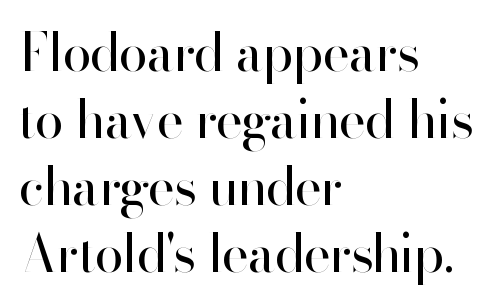
The strokes are not fattened; the text isn't bold. Characters remain perfectly vertical along every line. Character widths vary here, with narrow letters taking less room than wide ones. Each line starts at the same left margin while the right side varies.
